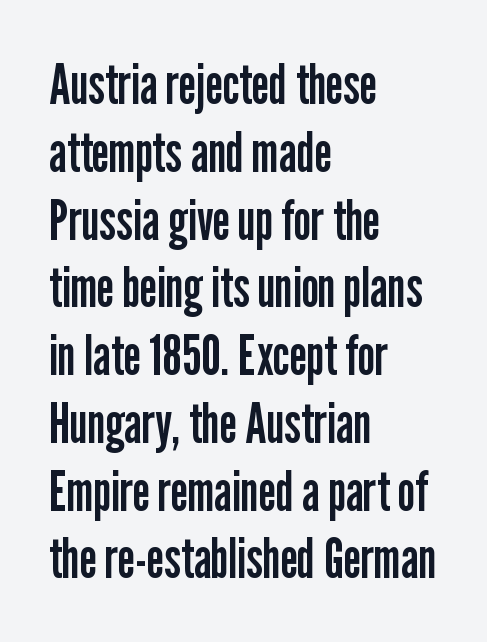
The image shows 56 px regular-weight, condensed sans-serif type, upright; set left-aligned, line spacing 1.21x, normal letter spacing, not underlined; low stroke contrast and a medium x-height.
